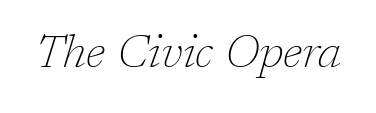
The image shows 46 px thin serif type, italic (leaning right); set normal letter spacing, not underlined; low stroke contrast and a medium x-height.
